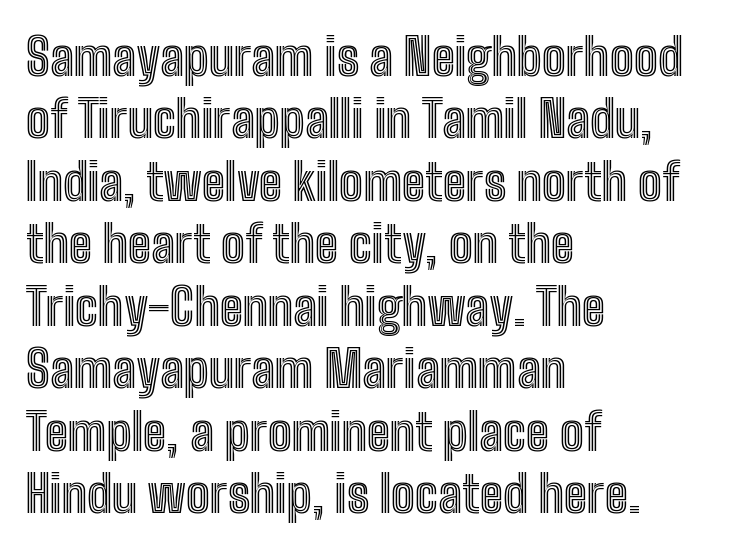
{"italic": "no", "width": "condensed", "x_height": "medium", "monospaced": "no", "underline": "no", "align": "left", "line_spacing": "normal", "line_spacing_ratio": 1.25, "letter_spacing": "normal", "letter_spacing_em": 0.0, "glyph_px": 50}
